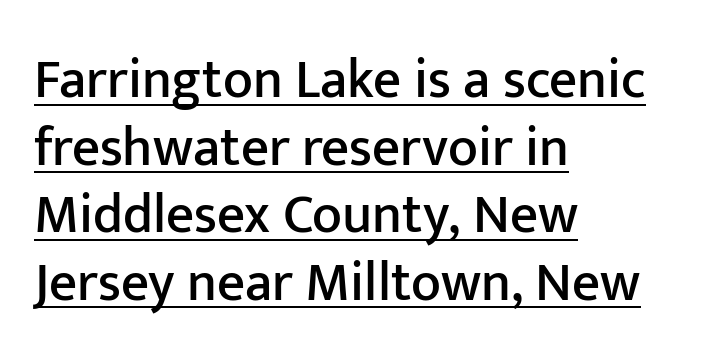
{"serif": "no", "italic": "no", "width": "normal", "stroke_contrast": "low", "x_height": "medium", "monospaced": "no", "underline": "yes", "align": "left", "line_spacing_ratio": 1.23, "letter_spacing": "normal", "letter_spacing_em": 0.0, "glyph_px": 55}
